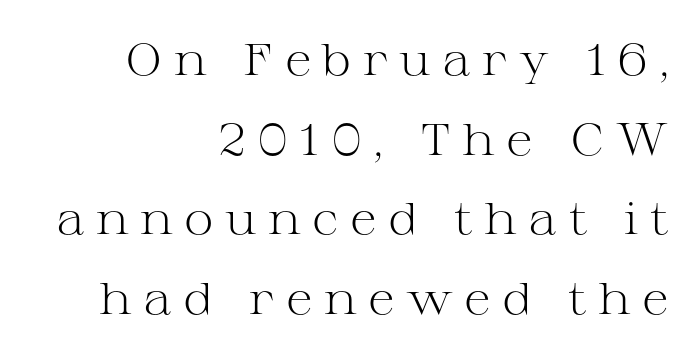
{"serif": "yes", "italic": "no", "bold": "no", "weight": "light", "width": "wide", "stroke_contrast": "medium", "x_height": "medium", "monospaced": "no", "underline": "no", "align": "right", "line_spacing_ratio": 1.77, "letter_spacing": "wide", "letter_spacing_em": 0.25, "glyph_px": 45}
